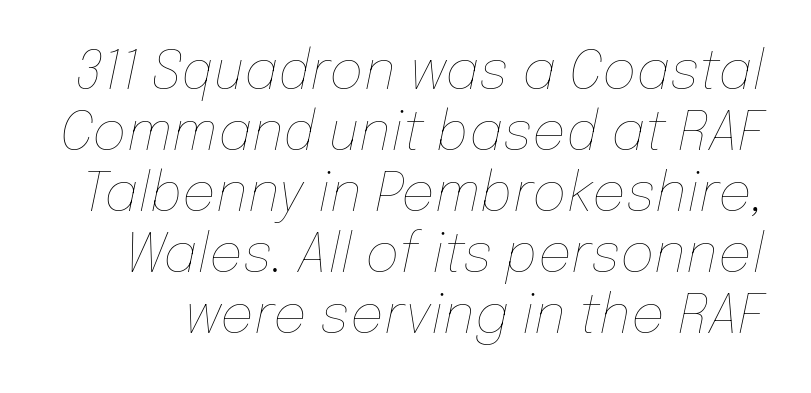
{"italic": "yes", "lean": "right", "slant_degrees": 12, "bold": "no", "weight": "thin", "width": "normal", "stroke_contrast": "low", "x_height": "medium", "monospaced": "no", "underline": "no", "line_spacing": "tight", "line_spacing_ratio": 1.15, "letter_spacing": "normal", "letter_spacing_em": 0.0, "glyph_px": 53}
